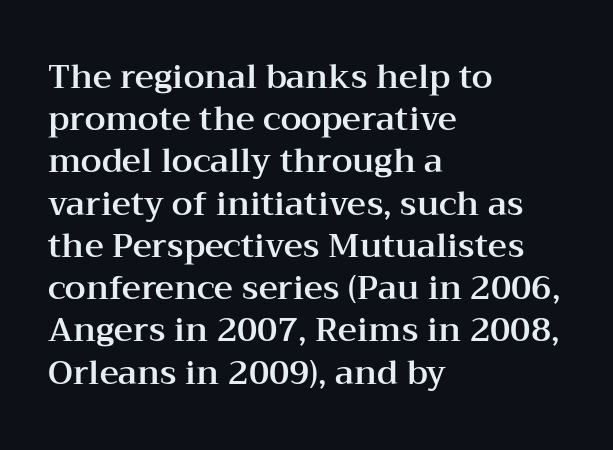
{"serif": "yes", "italic": "no", "width": "wide", "stroke_contrast": "medium", "x_height": "medium", "monospaced": "no", "underline": "no", "align": "left", "line_spacing": "normal", "line_spacing_ratio": 1.28, "letter_spacing": "normal", "letter_spacing_em": 0.0, "glyph_px": 33}
